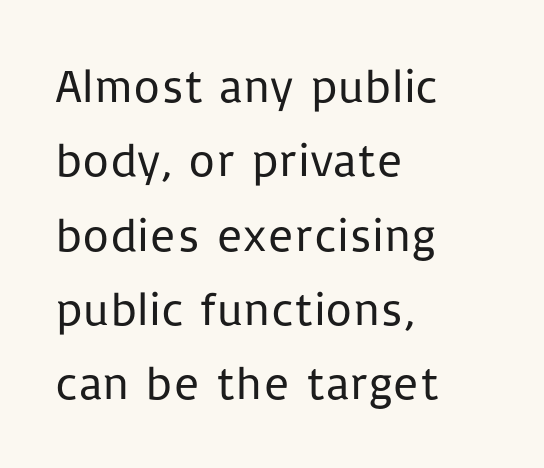
Q: Is the text bold? A: No.
Q: Is the text italic (slanted)? A: No, it is upright.
Q: Is the typeface a serif or a sans-serif typeface? A: Sans-serif.
Q: Is the text underlined? A: No.
Q: How is the paragraph aligned? A: Left-aligned.
Q: Is the spacing between letters normal or unusually wide? A: Normal.
Q: Is the spacing between lines tight, normal or loose? A: Normal.
Q: Width (condensed, normal, or wide)? A: Normal.
Q: Stroke contrast? A: Low.
Q: x-height? A: Medium.
Q: Monospaced? A: No.
